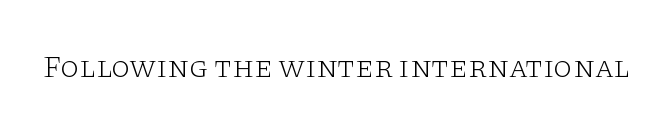
The image shows 31 px light, wide serif type, upright; set normal letter spacing, not underlined; low stroke contrast and a large x-height.
